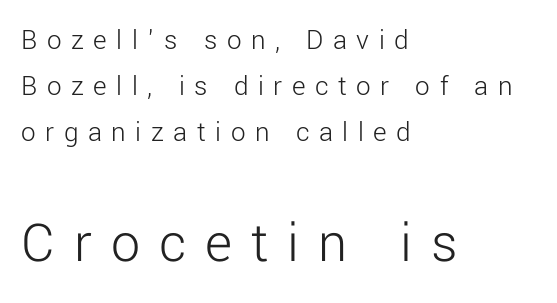
The image shows 58 px light sans-serif type, upright; set left-aligned, normal line spacing (1.59x), unusually wide letter spacing (+0.33 em), not underlined; the second (bottom) block is 2.0x larger; low stroke contrast and a medium x-height.
